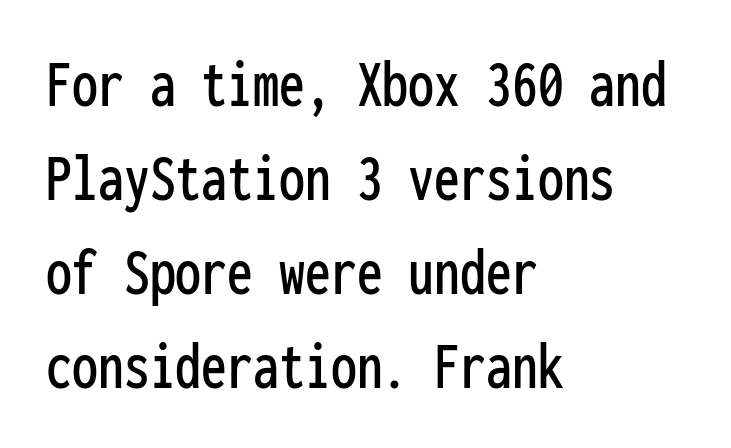
The typeface chosen for these lines omits serifs. If you drew a ruler down the left edge, every line would touch it. Each letter, wide or thin by design, is forced into the same width here. Type without underlining.
